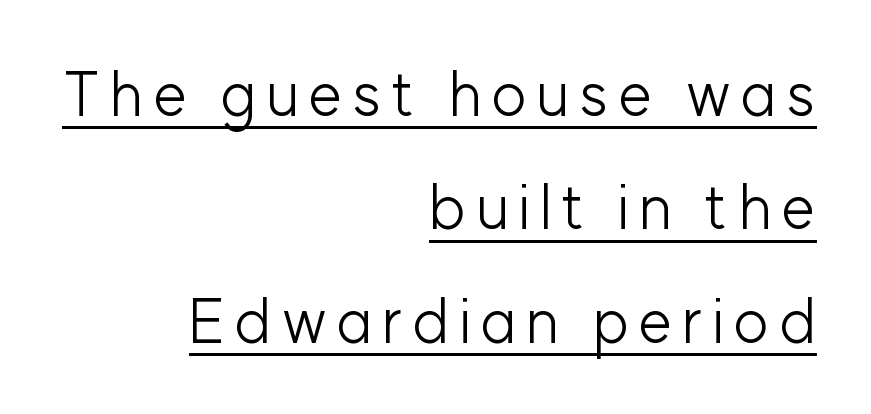
This reads as an unemphasized weight, regular at the heaviest. A typesetter would call this proportional, since set widths differ per character. Students, observe the line beneath the letters — that is underlining. All the whitespace from short lines collects on the left. This is the regular roman posture of the typeface. The rendering shows plain stroke endings on the letterforms — a sans-serif design.
